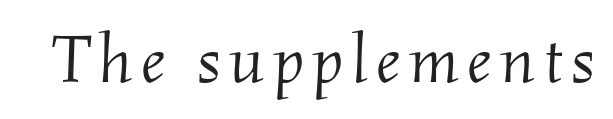
Q: Is the text bold? A: No.
Q: Is the text italic (slanted)? A: Yes, it leans right by about 2 degrees.
Q: Is the typeface a serif or a sans-serif typeface? A: Serif.
Q: Is the text underlined? A: No.
Q: Width (condensed, normal, or wide)? A: Normal.
Q: Stroke contrast? A: Medium.
Q: x-height? A: Small.
Q: Monospaced? A: No.
